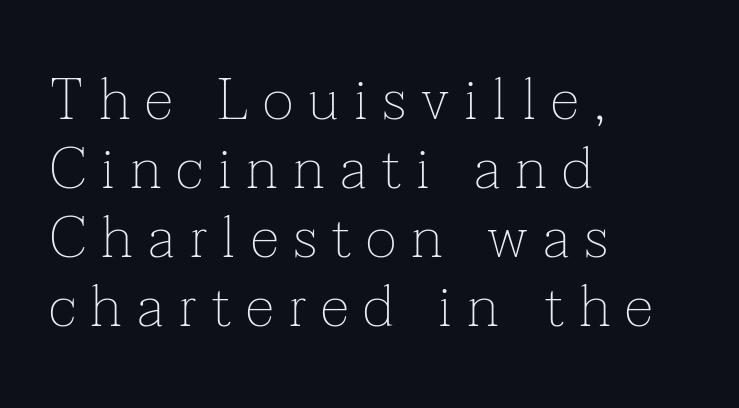
Q: Is the text bold? A: No.
Q: Is the text italic (slanted)? A: No, it is upright.
Q: Is the typeface a serif or a sans-serif typeface? A: Serif.
Q: Is the text underlined? A: No.
Q: How is the paragraph aligned? A: Left-aligned.
Q: Is the spacing between letters normal or unusually wide? A: Unusually wide.
Q: Width (condensed, normal, or wide)? A: Normal.
Q: Stroke contrast? A: Low.
Q: x-height? A: Medium.
Q: Monospaced? A: No.
